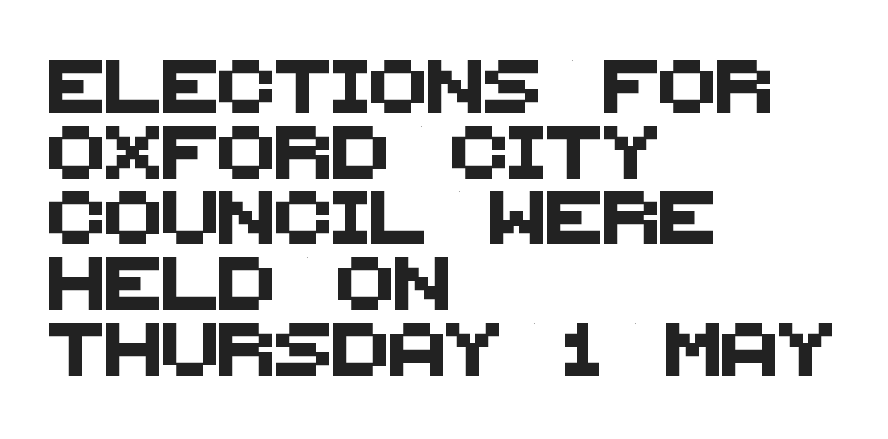
Short and long lines alike share a common starting point at left. The font family rendered here belongs to the sans-serif group. The line texture is even and compact thanks to regular tracking. The letters advance in unequal steps, a hallmark of proportional type. Descender tails drop into unmarked territory.
